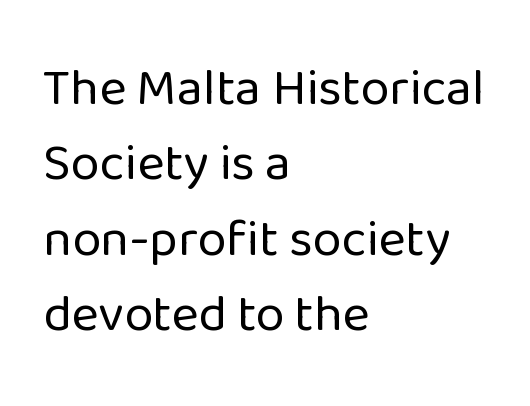
{"serif": "no", "italic": "no", "bold": "no", "weight": "regular", "width": "normal", "stroke_contrast": "low", "x_height": "medium", "monospaced": "no", "underline": "no", "align": "left", "line_spacing": "normal", "line_spacing_ratio": 1.45, "letter_spacing": "normal", "letter_spacing_em": 0.0, "glyph_px": 52}
